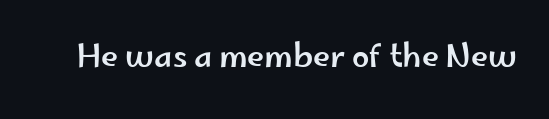
Q: Is the text italic (slanted)? A: No, it is upright.
Q: Is the typeface a serif or a sans-serif typeface? A: Sans-serif.
Q: Is the text underlined? A: No.
Q: Is the spacing between letters normal or unusually wide? A: Normal.
Q: Width (condensed, normal, or wide)? A: Wide.
Q: Stroke contrast? A: Low.
Q: x-height? A: Small.
Q: Monospaced? A: No.
